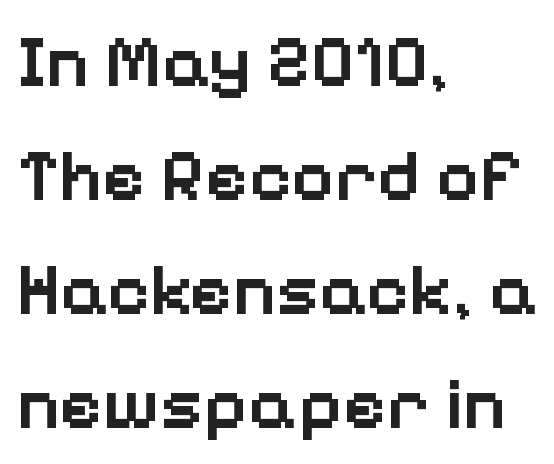
Q: Is the text bold? A: Semi-bold.
Q: Is the text italic (slanted)? A: No, it is upright.
Q: Is the typeface a serif or a sans-serif typeface? A: Sans-serif.
Q: Is the text underlined? A: No.
Q: How is the paragraph aligned? A: Left-aligned.
Q: Is the spacing between letters normal or unusually wide? A: Normal.
Q: Is the spacing between lines tight, normal or loose? A: Normal.
Q: Width (condensed, normal, or wide)? A: Normal.
Q: Stroke contrast? A: Low.
Q: x-height? A: Medium.
Q: Monospaced? A: No.
